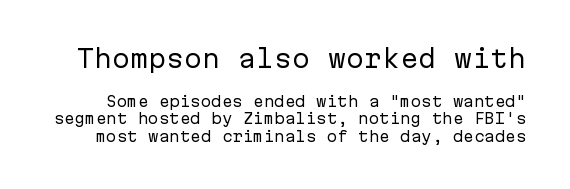
{"italic": "no", "bold": "no", "underline": "no", "line_spacing_ratio": 1.24, "letter_spacing": "normal", "letter_spacing_em": 0.0, "larger_block": "first", "size_ratio": 1.71, "glyph_px": 24}
